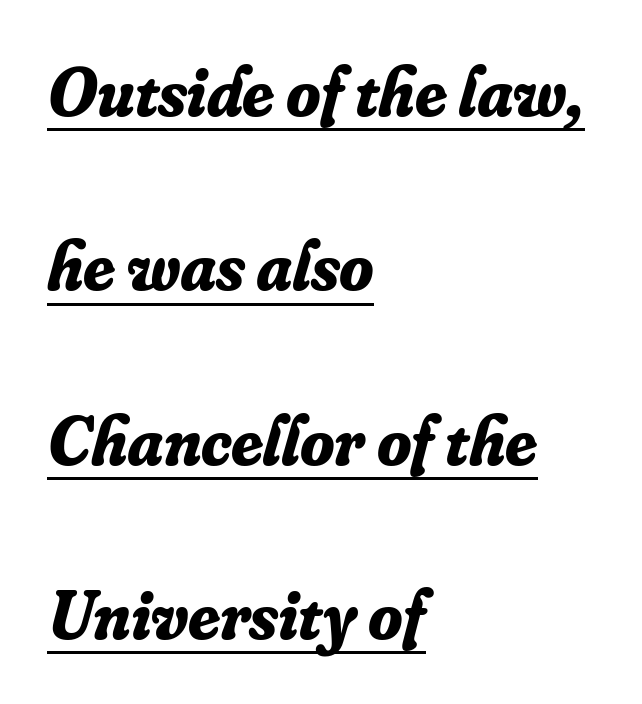
Q: Is the text bold? A: Yes.
Q: Is the text italic (slanted)? A: Yes, it leans right by about 16 degrees.
Q: Is the typeface a serif or a sans-serif typeface? A: Serif.
Q: Is the text underlined? A: Yes.
Q: How is the paragraph aligned? A: Left-aligned.
Q: Is the spacing between letters normal or unusually wide? A: Normal.
Q: Is the spacing between lines tight, normal or loose? A: Loose.
Q: Width (condensed, normal, or wide)? A: Normal.
Q: Stroke contrast? A: Low.
Q: x-height? A: Small.
Q: Monospaced? A: No.
